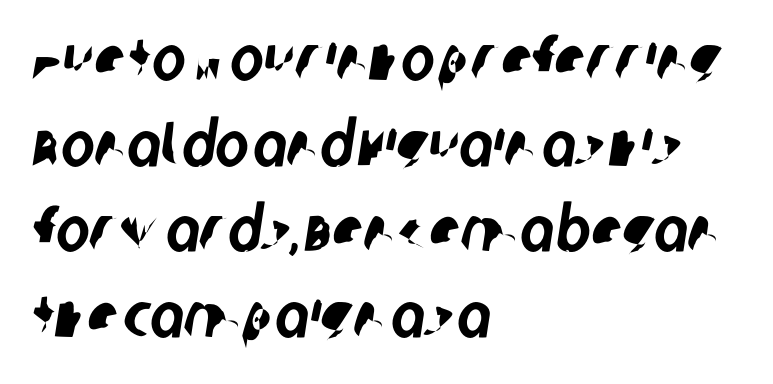
Q: Is the typeface a serif or a sans-serif typeface? A: Sans-serif.
Q: Is the text underlined? A: No.
Q: How is the paragraph aligned? A: Left-aligned.
Q: Is the spacing between letters normal or unusually wide? A: Normal.
Q: Is the spacing between lines tight, normal or loose? A: Normal.
Q: Width (condensed, normal, or wide)? A: Condensed.
Q: Stroke contrast? A: Low.
Q: x-height? A: Large.
Q: Monospaced? A: No.
